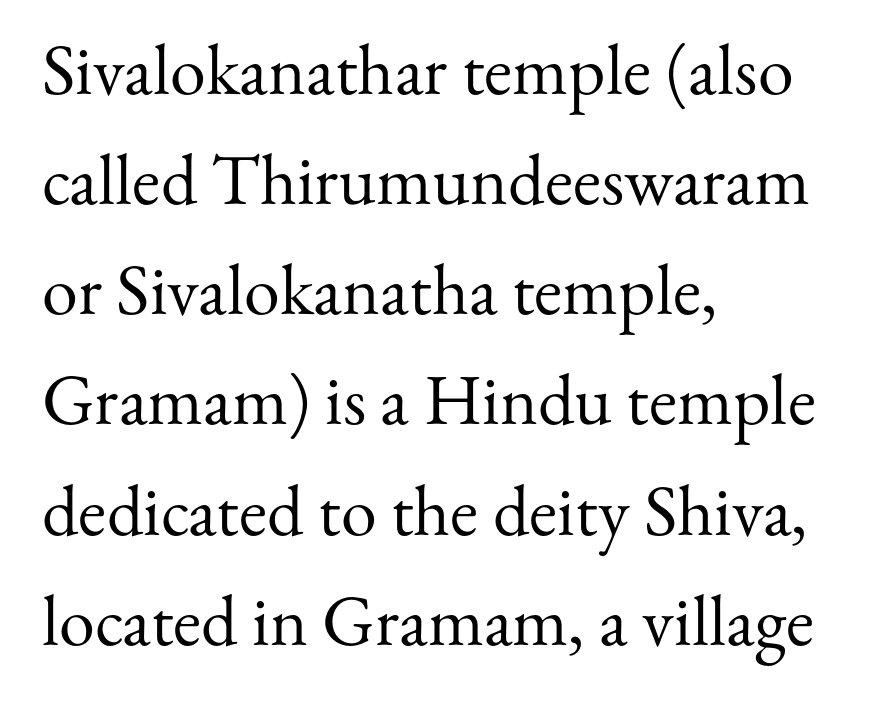
{"serif": "yes", "italic": "no", "bold": "no", "weight": "regular", "width": "normal", "stroke_contrast": "medium", "x_height": "small", "monospaced": "no", "underline": "no", "align": "left", "line_spacing": "normal", "line_spacing_ratio": 1.53, "letter_spacing": "normal", "letter_spacing_em": 0.0, "glyph_px": 72}
